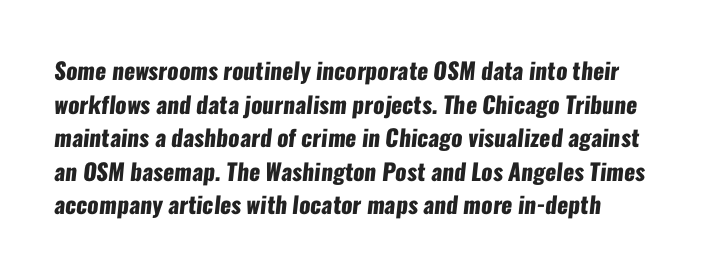
Q: Is the text bold? A: Yes.
Q: Is the text underlined? A: No.
Q: Is the spacing between letters normal or unusually wide? A: Normal.
Q: Is the spacing between lines tight, normal or loose? A: Normal.
